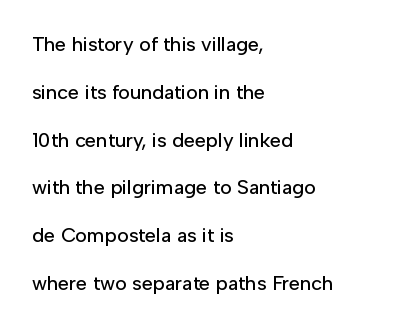
Q: Is the text italic (slanted)? A: No, it is upright.
Q: Is the text underlined? A: No.
Q: How is the paragraph aligned? A: Left-aligned.
Q: Is the spacing between letters normal or unusually wide? A: Normal.
Q: Is the spacing between lines tight, normal or loose? A: Loose.
